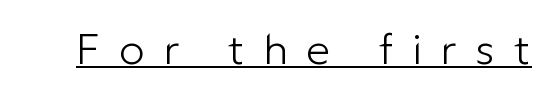
{"serif": "no", "italic": "no", "bold": "no", "weight": "light", "width": "normal", "stroke_contrast": "low", "x_height": "medium", "monospaced": "no", "underline": "yes", "letter_spacing": "wide", "letter_spacing_em": 0.43, "glyph_px": 43}
